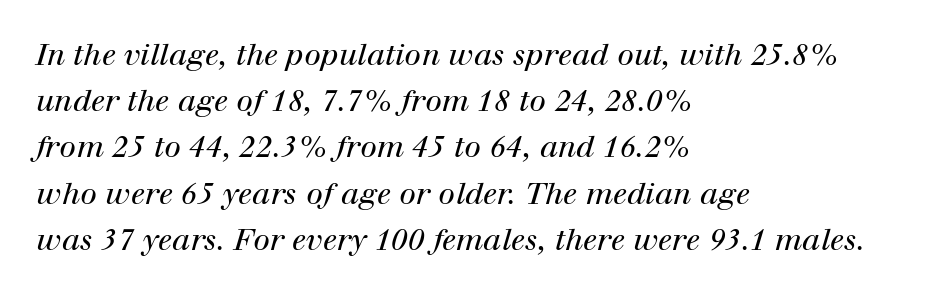
Q: Is the text bold? A: No.
Q: Is the text italic (slanted)? A: Yes, it leans right by about 12 degrees.
Q: Is the typeface a serif or a sans-serif typeface? A: Serif.
Q: Is the text underlined? A: No.
Q: How is the paragraph aligned? A: Left-aligned.
Q: Is the spacing between letters normal or unusually wide? A: Normal.
Q: Is the spacing between lines tight, normal or loose? A: Normal.
Q: Width (condensed, normal, or wide)? A: Normal.
Q: Stroke contrast? A: High.
Q: x-height? A: Medium.
Q: Monospaced? A: No.
